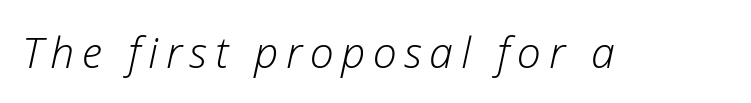
{"italic": "yes", "lean": "right", "slant_degrees": 12, "bold": "no", "weight": "light", "width": "normal", "stroke_contrast": "low", "x_height": "medium", "monospaced": "no", "underline": "no", "glyph_px": 43}
